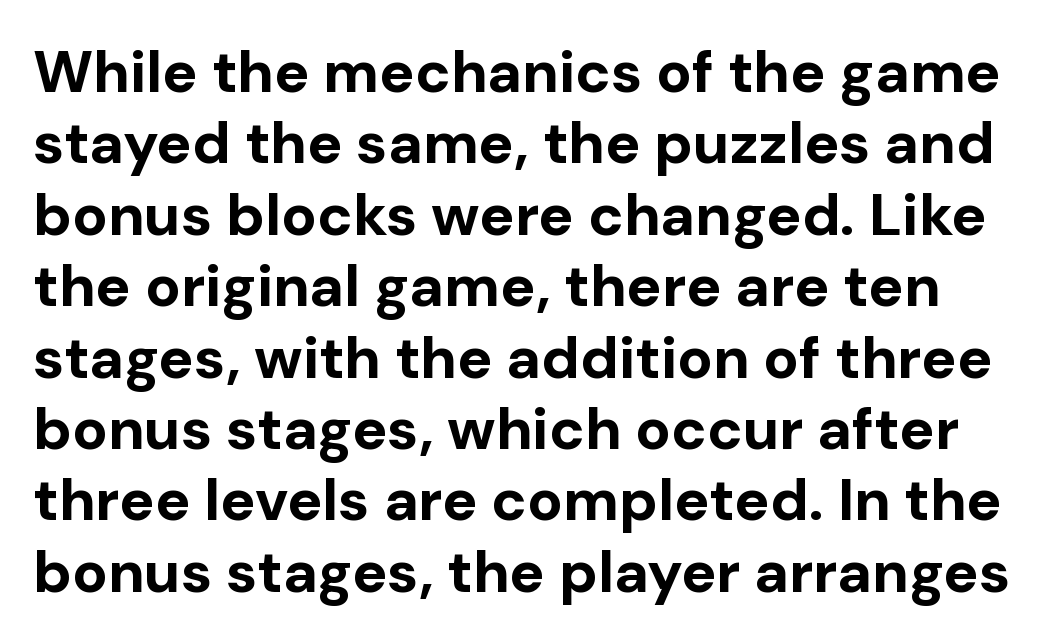
{"serif": "no", "italic": "no", "bold": "yes", "weight": "bold", "width": "normal", "stroke_contrast": "low", "x_height": "medium", "monospaced": "no", "underline": "no", "line_spacing_ratio": 1.21, "letter_spacing": "normal", "letter_spacing_em": 0.0, "glyph_px": 59}
